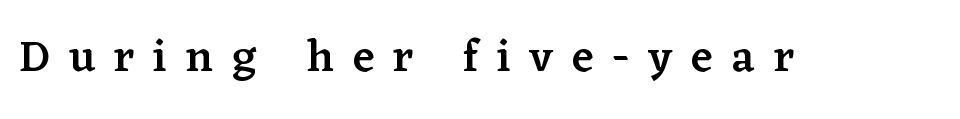
{"serif": "yes", "italic": "no", "bold": "semi", "weight": "semibold", "width": "normal", "stroke_contrast": "low", "x_height": "medium", "monospaced": "no", "underline": "no", "letter_spacing": "wide", "letter_spacing_em": 0.42, "glyph_px": 45}
